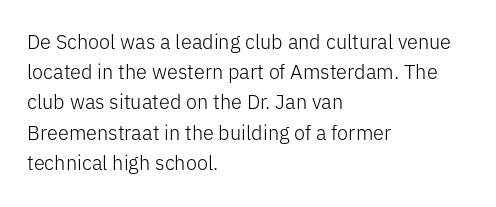
{"italic": "no", "bold": "no", "underline": "no", "align": "left", "line_spacing": "normal", "line_spacing_ratio": 1.51, "letter_spacing": "normal", "letter_spacing_em": 0.0, "glyph_px": 20}
